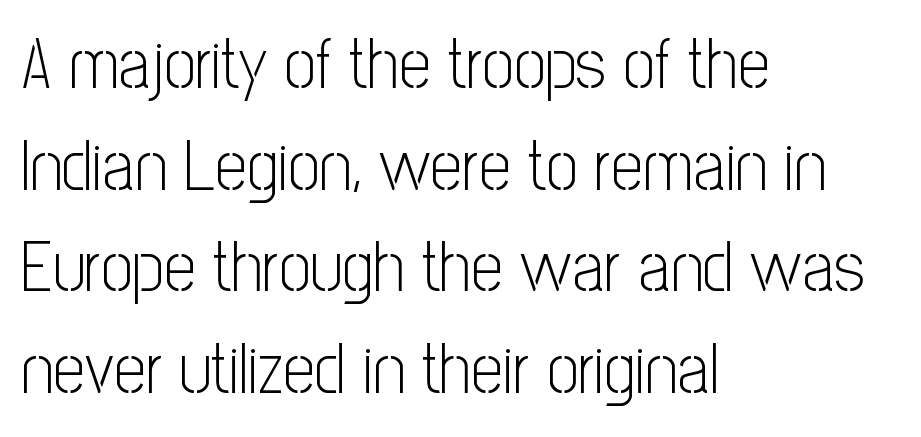
The image shows 71 px light, condensed sans-serif type, upright; set left-aligned, normal line spacing (1.43x), normal letter spacing, not underlined; low stroke contrast and a medium x-height.
